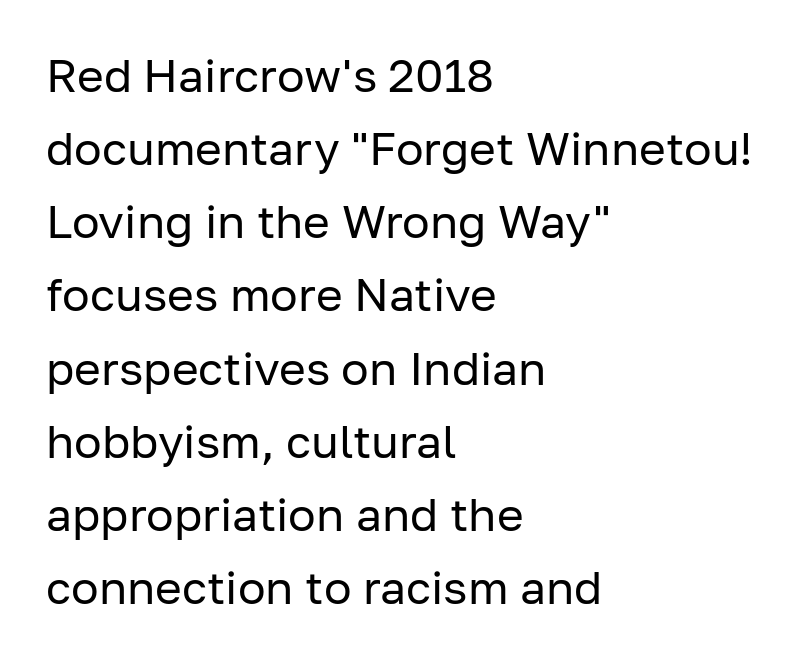
The paragraph has a hard left edge and a soft right edge. Summary of weight: not heavy and not bold. Is this a fixed-width face? No — the glyphs have proportional, varying widths. A roman cut, with each character standing at attention. Regular leading. Honestly, the letter spacing is just normal — you wouldn't notice it.
